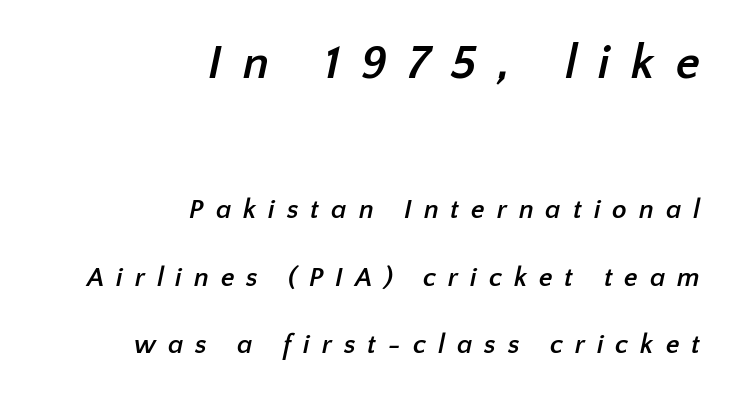
The image shows 48 px semibold sans-serif type; set right-aligned, loose line spacing (2.5x), unusually wide letter spacing (+0.44 em), not underlined; the first (top) block is 1.78x larger; low stroke contrast and a medium x-height.
